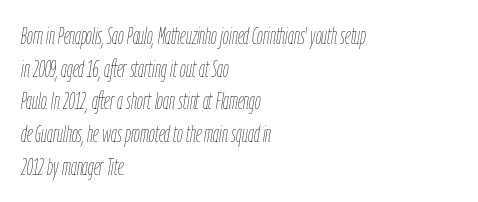
{"italic": "yes", "lean": "right", "slant_degrees": 9, "bold": "no", "underline": "no", "align": "left", "line_spacing": "normal", "line_spacing_ratio": 1.42, "letter_spacing": "normal", "letter_spacing_em": 0.0, "glyph_px": 23}
